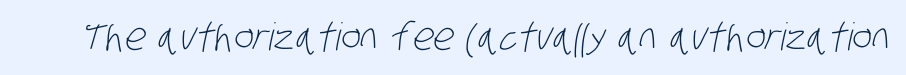
The font family rendered here belongs to the sans-serif group. No extra ink here — the face is not bold. Nobody touched the tracking dial on this one. Descender tails drop into unmarked territory. Think of a printed novel: that variable character pitch is what you see here.
